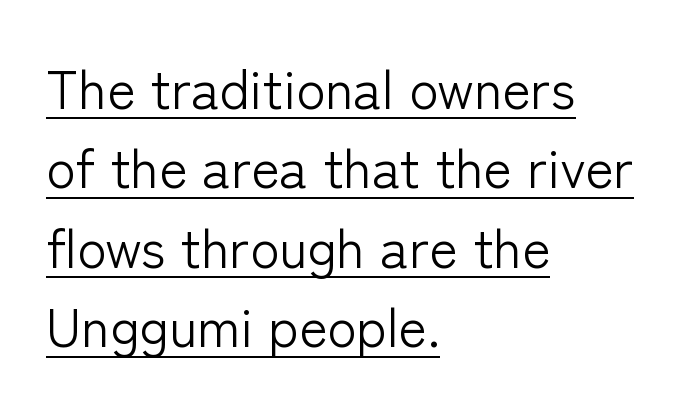
You could call the tracking neutral — neither tight nor loose. Think standard paragraph weight, or any step lighter than that. Students, observe the line beneath the letters — that is underlining. This rendering employs a face without finishing strokes, i.e., a sans-serif. Leftover space on each line is placed entirely after the last word.
